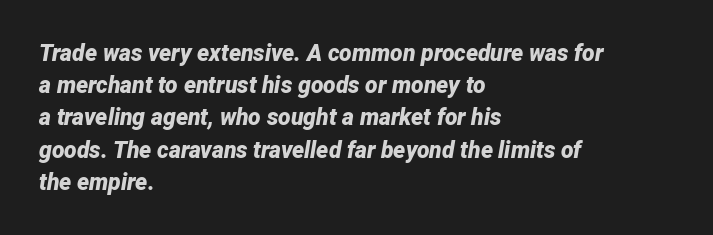
{"italic": "yes", "lean": "right", "slant_degrees": 12, "bold": "yes", "underline": "no", "align": "left", "line_spacing": "normal", "line_spacing_ratio": 1.4, "letter_spacing": "normal", "letter_spacing_em": 0.0, "glyph_px": 23}
